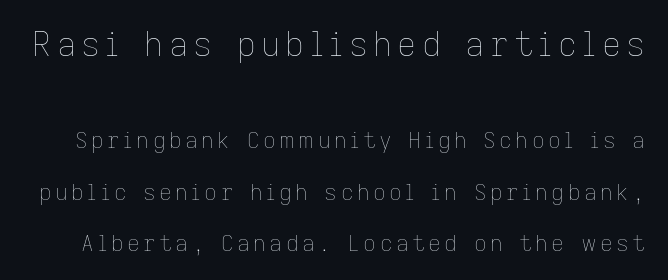
The image shows 33 px thin type, upright; set loose line spacing (2.33x), not underlined; the first (top) block is 1.5x larger; low stroke contrast and a medium x-height.
